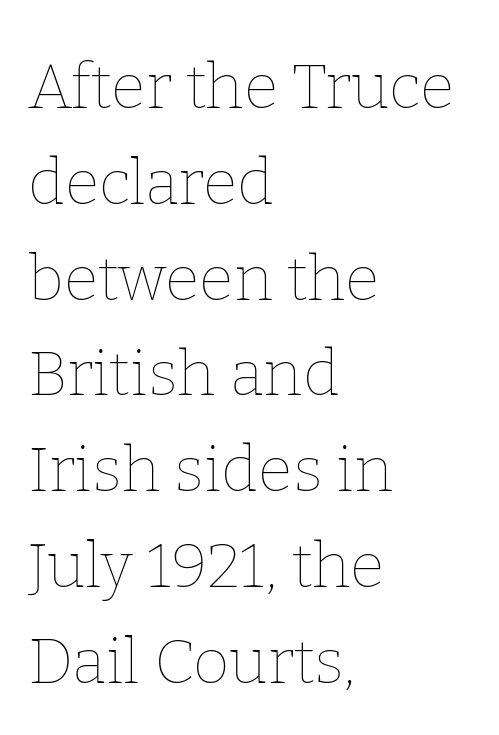
Q: Is the text bold? A: No.
Q: Is the text italic (slanted)? A: No, it is upright.
Q: Is the text underlined? A: No.
Q: How is the paragraph aligned? A: Left-aligned.
Q: Is the spacing between letters normal or unusually wide? A: Normal.
Q: Is the spacing between lines tight, normal or loose? A: Normal.
Q: Width (condensed, normal, or wide)? A: Normal.
Q: Stroke contrast? A: Low.
Q: x-height? A: Medium.
Q: Monospaced? A: No.
